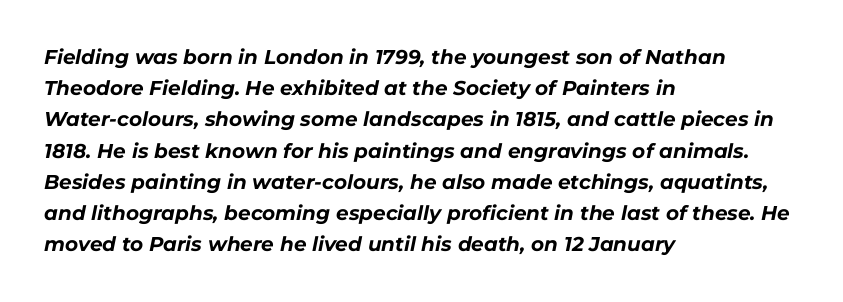
The image shows 20 px bold type, italic (leaning right); set left-aligned, normal line spacing (1.56x), normal letter spacing, not underlined.
